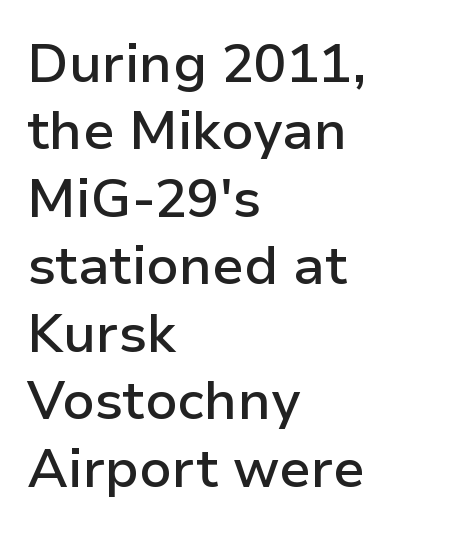
Q: Is the text bold? A: Semi-bold.
Q: Is the text italic (slanted)? A: No, it is upright.
Q: Is the typeface a serif or a sans-serif typeface? A: Sans-serif.
Q: Is the text underlined? A: No.
Q: How is the paragraph aligned? A: Left-aligned.
Q: Is the spacing between letters normal or unusually wide? A: Normal.
Q: Is the spacing between lines tight, normal or loose? A: Normal.
Q: Width (condensed, normal, or wide)? A: Normal.
Q: Stroke contrast? A: Low.
Q: x-height? A: Medium.
Q: Monospaced? A: No.
